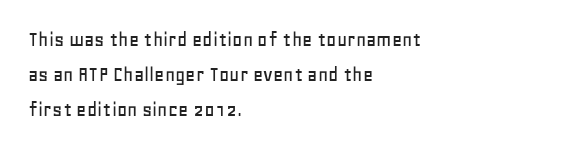
The image shows 22 px text type, upright; set left-aligned, normal line spacing (1.58x), normal letter spacing, not underlined.
